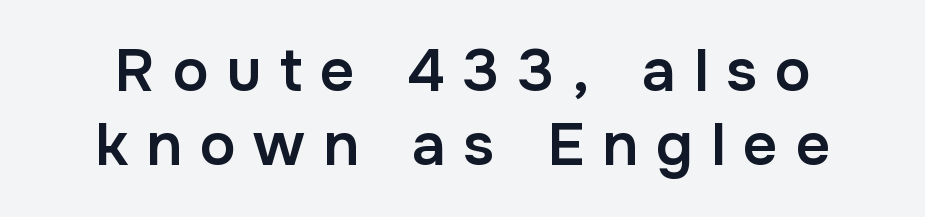
The image shows 60 px semibold sans-serif type, upright; set line spacing 1.24x, unusually wide letter spacing (+0.3 em), not underlined; low stroke contrast and a medium x-height.
